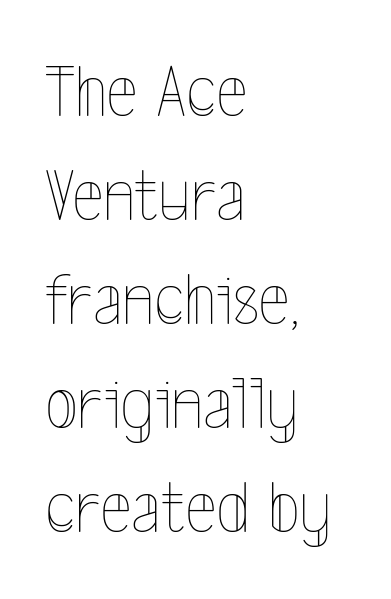
In terms of leading, this rendering sits right in the middle. In CSS terms this would be text-align: left. Words float on clear page, feet unadorned. Looks like regular typesetting: each glyph gets only the width it needs. What stands out about the letter spacing? Nothing — it is the standard amount. Does the lettering tilt? It doesn't — this is upright.
